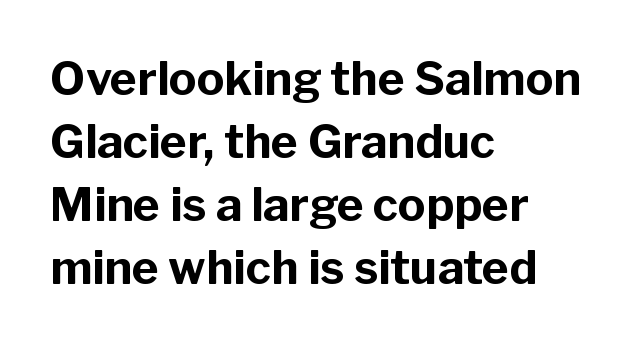
The foot of each line stays bare and open. Compared with a centered layout, this one pins lines to the left instead. Proportional: the letters do not fall into vertical columns. Type style note: lacks serifs. No extra tracking has been applied to these lines. Leading matches the norm, producing a regular column.
